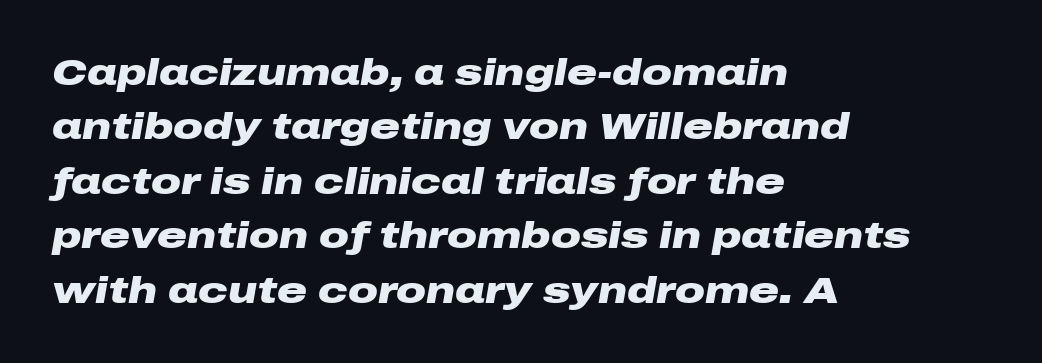
Q: Is the text bold? A: Yes.
Q: Is the text italic (slanted)? A: Yes, it leans right by about 10 degrees.
Q: Is the text underlined? A: No.
Q: How is the paragraph aligned? A: Left-aligned.
Q: Is the spacing between letters normal or unusually wide? A: Normal.
Q: Is the spacing between lines tight, normal or loose? A: Normal.
Q: Width (condensed, normal, or wide)? A: Wide.
Q: Stroke contrast? A: Low.
Q: x-height? A: Medium.
Q: Monospaced? A: No.
